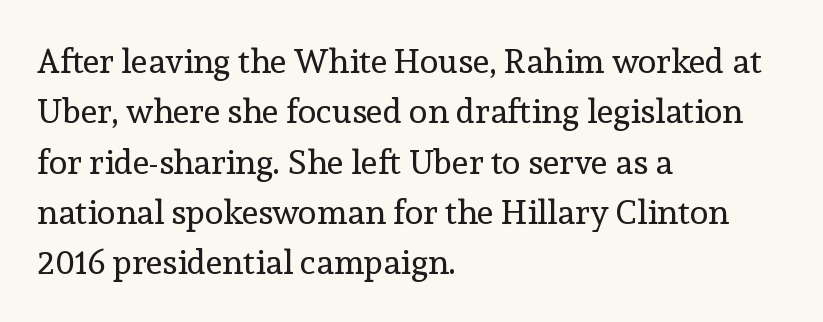
The image shows 34 px regular-weight serif type, upright; set left-aligned, normal line spacing (1.48x), normal letter spacing, not underlined; a medium x-height.
